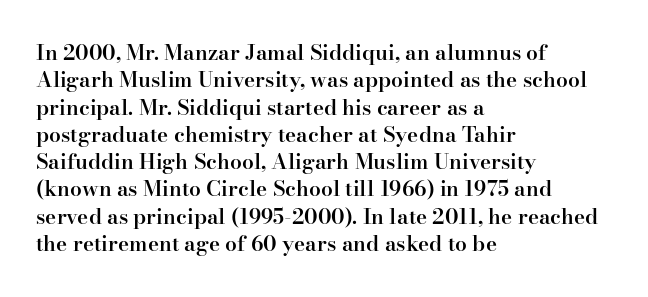
Line beginnings align vertically; line endings do not. Weight: semibold (demi). Tracking here is standard; glyphs follow each other at the usual distance. If you drew a line through each stem, it would be perfectly vertical. Has an underline been added? It has not.
